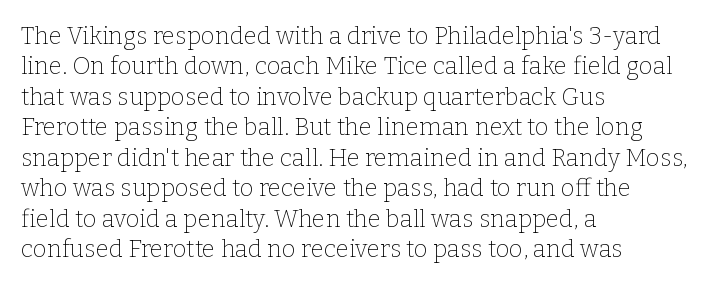
The image shows 24 px text type, upright; set left-aligned, normal line spacing (1.27x), normal letter spacing, not underlined.
